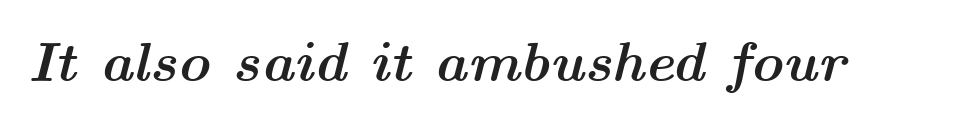
{"italic": "yes", "lean": "right", "slant_degrees": 14, "bold": "yes", "weight": "semibold", "width": "wide", "stroke_contrast": "medium", "x_height": "medium", "monospaced": "no", "underline": "no", "letter_spacing": "normal", "letter_spacing_em": 0.0, "glyph_px": 56}
